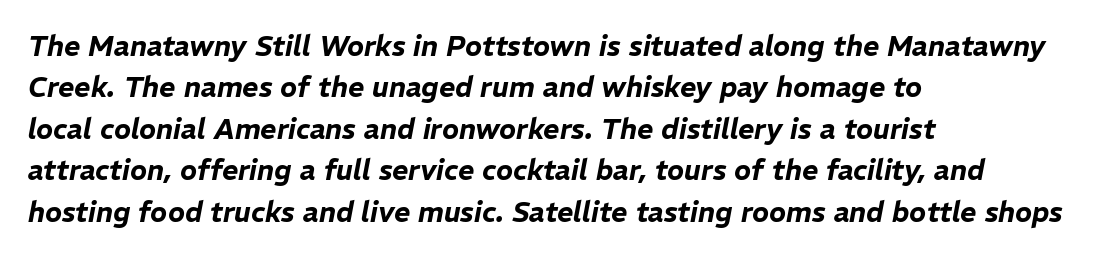
Nobody touched the tracking dial on this one. Character widths vary here, with narrow letters taking less room than wide ones. The designer left line spacing at the default. Left-aligned paragraph, ragged on the right. Slanted lettering throughout.
